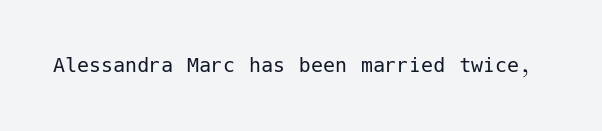
The image shows 24 px text type, upright; set normal letter spacing, not underlined.
